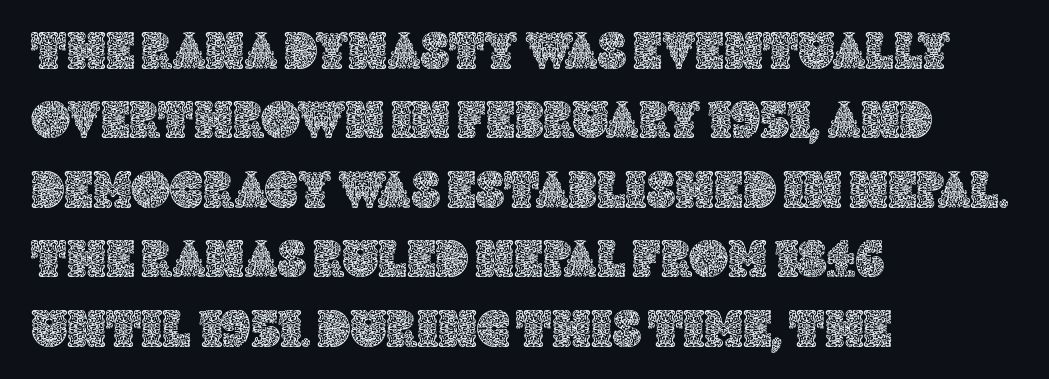
Q: Is the text italic (slanted)? A: No, it is upright.
Q: Is the text underlined? A: No.
Q: How is the paragraph aligned? A: Left-aligned.
Q: Is the spacing between letters normal or unusually wide? A: Normal.
Q: Is the spacing between lines tight, normal or loose? A: Normal.
Q: Width (condensed, normal, or wide)? A: Normal.
Q: x-height? A: Large.
Q: Monospaced? A: No.
